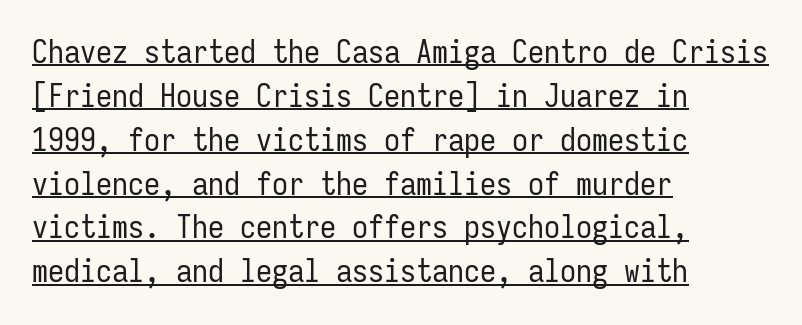
{"serif": "no", "italic": "no", "bold": "no", "weight": "regular", "width": "condensed", "stroke_contrast": "low", "x_height": "medium", "monospaced": "yes", "underline": "yes", "align": "left", "line_spacing": "normal", "line_spacing_ratio": 1.37, "letter_spacing": "normal", "letter_spacing_em": 0.0, "glyph_px": 32}
